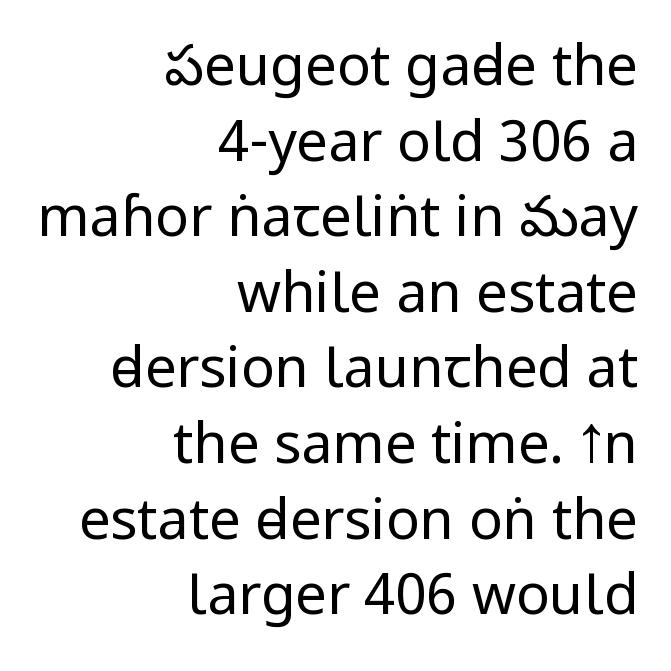
The image shows 56 px regular-weight, condensed sans-serif type, upright; set right-aligned, normal line spacing (1.35x), normal letter spacing, not underlined; low stroke contrast.
